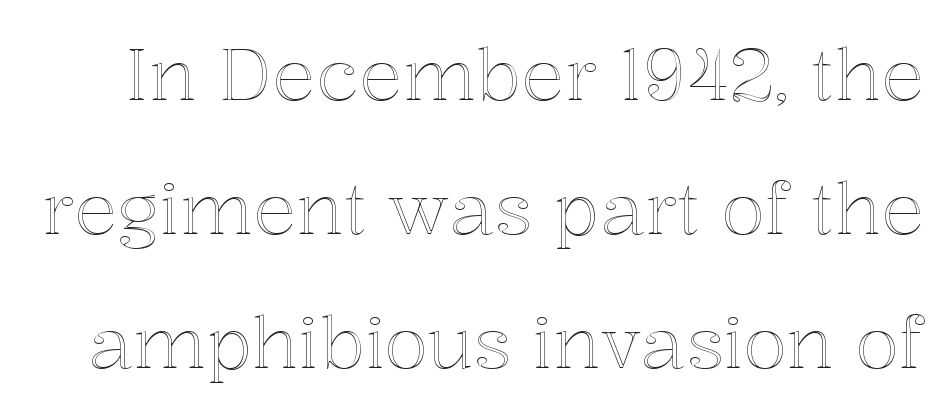
{"italic": "no", "width": "normal", "x_height": "medium", "monospaced": "no", "underline": "no", "line_spacing_ratio": 1.86, "letter_spacing": "normal", "letter_spacing_em": 0.0, "glyph_px": 72}
